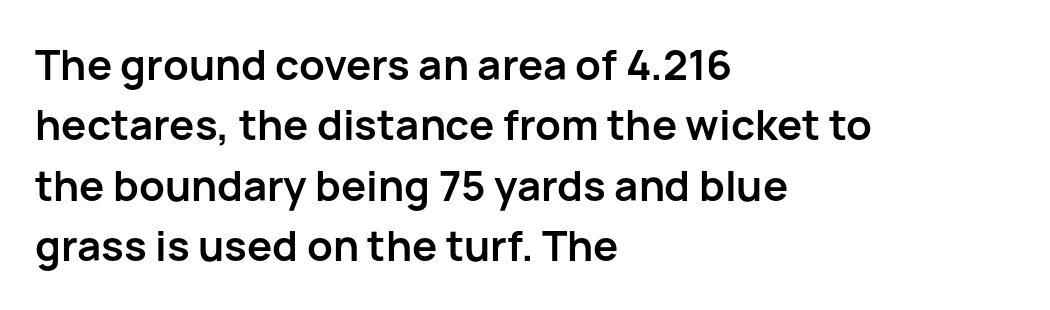
A normal amount of white space separates one row of letters from the next. Type style note: lacks serifs. Strong, thick strokes mark this as bold type. A classic flush-left, rag-right setting is used for this passage.
